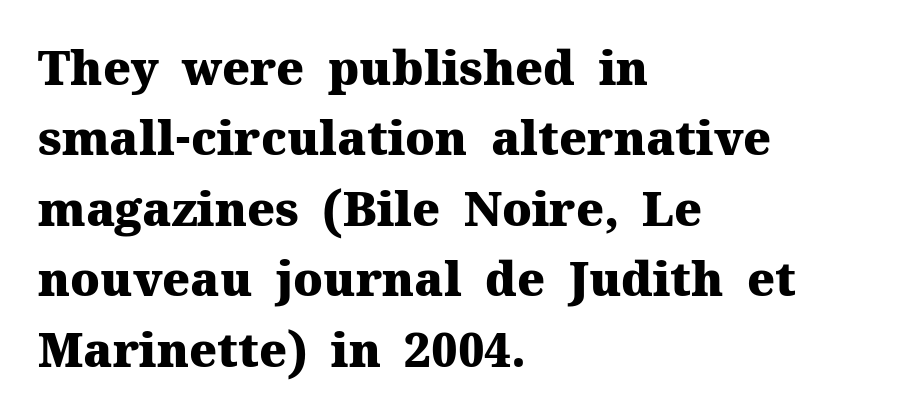
{"serif": "yes", "italic": "no", "bold": "yes", "weight": "heavy", "width": "normal", "stroke_contrast": "medium", "x_height": "medium", "monospaced": "no", "underline": "no", "align": "left", "line_spacing": "normal", "line_spacing_ratio": 1.5, "letter_spacing": "normal", "letter_spacing_em": 0.0, "glyph_px": 47}
